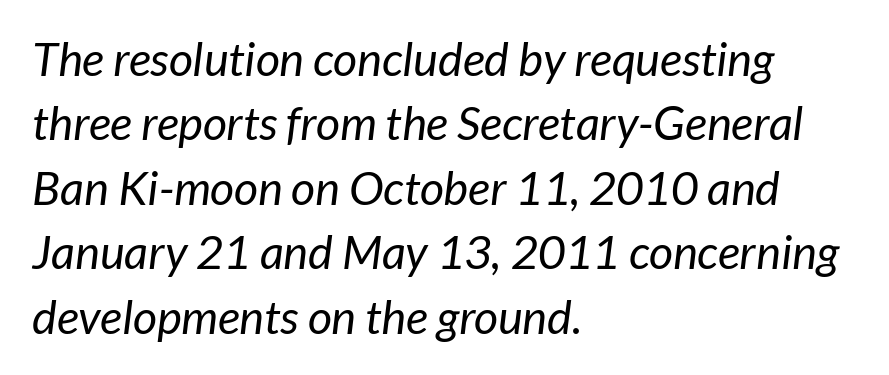
The image shows 47 px regular-weight sans-serif type; set left-aligned, normal line spacing (1.37x), normal letter spacing, not underlined; low stroke contrast and a medium x-height.
